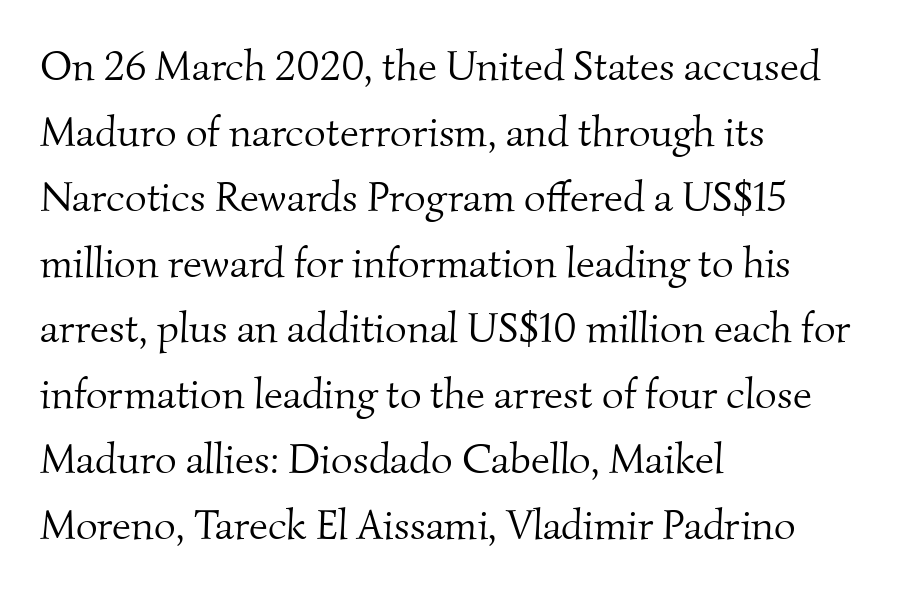
Q: Is the text bold? A: No.
Q: Is the typeface a serif or a sans-serif typeface? A: Serif.
Q: Is the text underlined? A: No.
Q: How is the paragraph aligned? A: Left-aligned.
Q: Is the spacing between letters normal or unusually wide? A: Normal.
Q: Is the spacing between lines tight, normal or loose? A: Normal.
Q: Width (condensed, normal, or wide)? A: Normal.
Q: Stroke contrast? A: Medium.
Q: x-height? A: Small.
Q: Monospaced? A: No.
